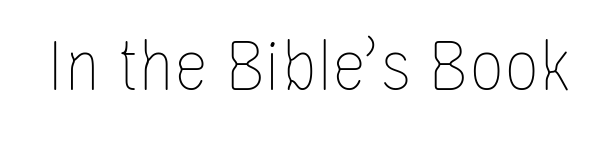
{"italic": "no", "bold": "no", "weight": "thin", "width": "condensed", "stroke_contrast": "low", "x_height": "large", "monospaced": "no", "underline": "no", "letter_spacing": "normal", "letter_spacing_em": 0.0, "glyph_px": 77}
